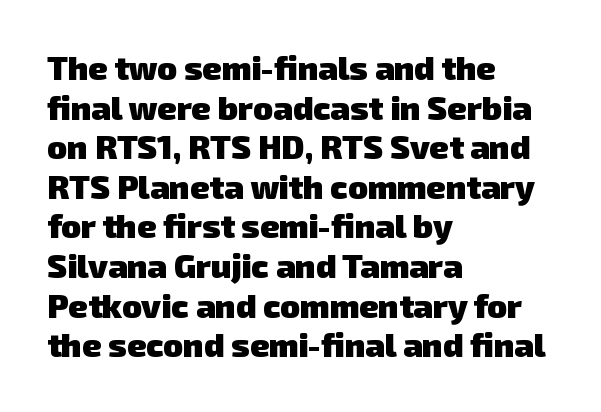
Q: Is the text bold? A: Yes.
Q: Is the typeface a serif or a sans-serif typeface? A: Sans-serif.
Q: Is the text underlined? A: No.
Q: How is the paragraph aligned? A: Left-aligned.
Q: Is the spacing between letters normal or unusually wide? A: Normal.
Q: Width (condensed, normal, or wide)? A: Normal.
Q: Stroke contrast? A: Low.
Q: x-height? A: Medium.
Q: Monospaced? A: No.
